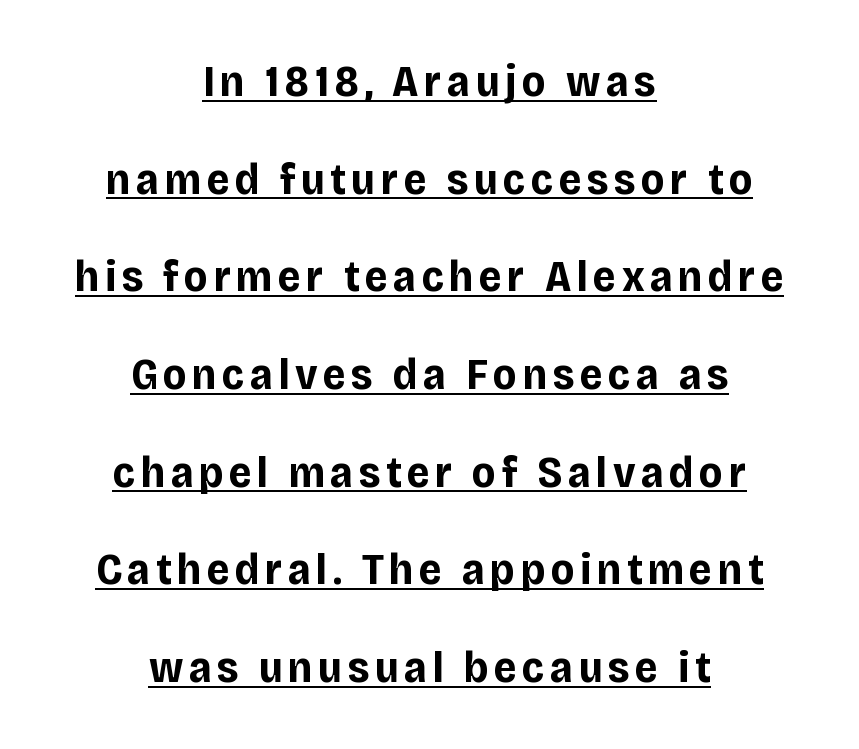
Q: Is the text bold? A: Yes.
Q: Is the text italic (slanted)? A: No, it is upright.
Q: Is the typeface a serif or a sans-serif typeface? A: Sans-serif.
Q: Is the text underlined? A: Yes.
Q: How is the paragraph aligned? A: Centered.
Q: Is the spacing between lines tight, normal or loose? A: Loose.
Q: Width (condensed, normal, or wide)? A: Normal.
Q: Stroke contrast? A: Low.
Q: x-height? A: Large.
Q: Monospaced? A: No.
